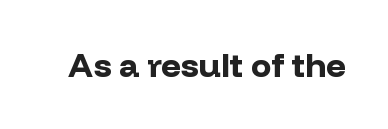
The image shows 34 px bold sans-serif type, upright; set normal letter spacing, not underlined; low stroke contrast and a medium x-height.
